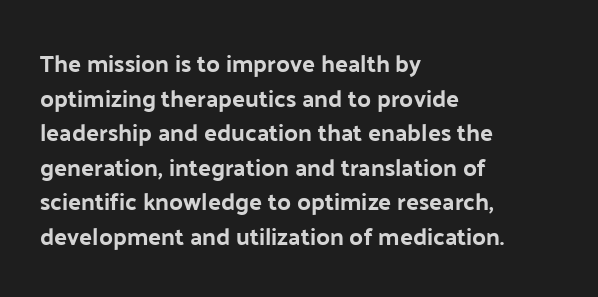
Q: Is the text italic (slanted)? A: No, it is upright.
Q: Is the text underlined? A: No.
Q: How is the paragraph aligned? A: Left-aligned.
Q: Is the spacing between letters normal or unusually wide? A: Normal.
Q: Is the spacing between lines tight, normal or loose? A: Normal.
